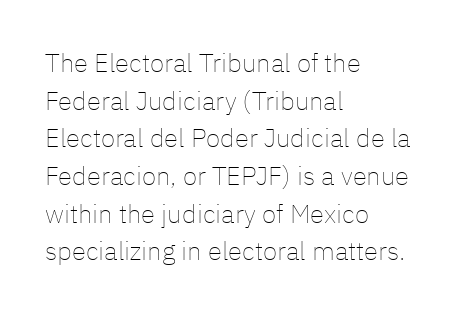
This sample is left-justified, so line endings fall wherever the words run out. Short note: letters normally spaced. These lines were composed using upright roman letters. Nothing heavy about these letters — not bold at all. The glyphs are unaccompanied by any horizontal stroke below them. Quick note: interline space is typical.
